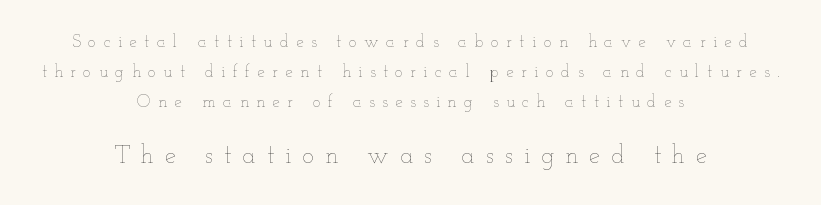
This is roman type, the default non-slanted kind. Letters rest on an invisible, unmarked baseline. Reading down the block, each line starts at a different indent, mirrored at its end. Loose tracking; the words dissolve into strings of separated letters. The strokes are not fattened; the text isn't bold.
